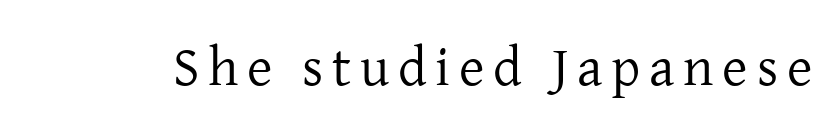
This sample uses a serif face. Stroke thickness stays within the range of a standard reading face or lighter. Decoration check: the copy has no underline. Nope, not italic — everything's standing straight.
